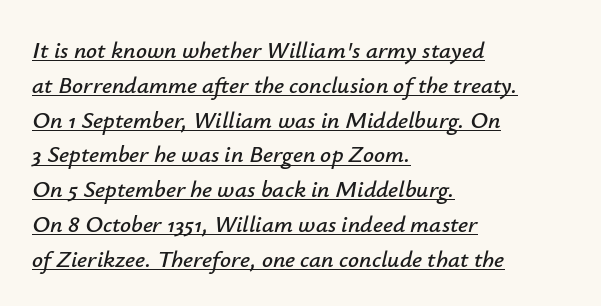
The image shows 24 px text type, italic (leaning right); set left-aligned, normal line spacing (1.45x), normal letter spacing, underlined.
